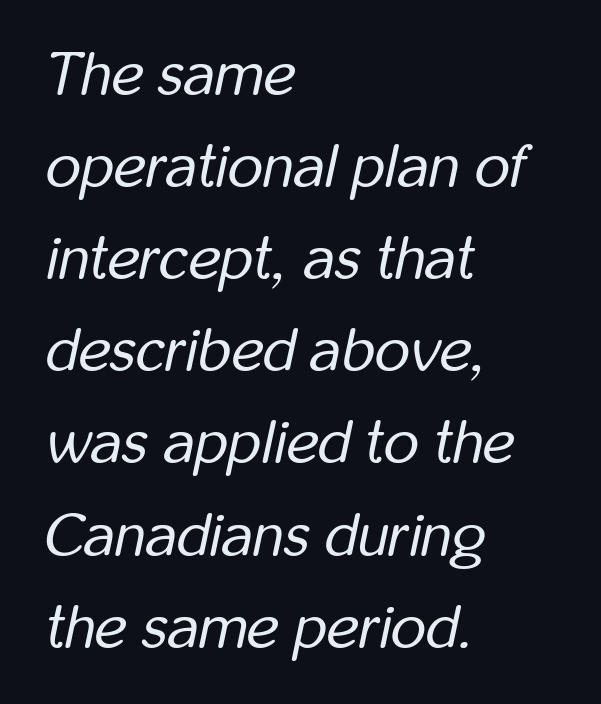
Q: Is the text bold? A: No.
Q: Is the text italic (slanted)? A: Yes, it leans right by about 12 degrees.
Q: Is the text underlined? A: No.
Q: How is the paragraph aligned? A: Left-aligned.
Q: Is the spacing between letters normal or unusually wide? A: Normal.
Q: Is the spacing between lines tight, normal or loose? A: Normal.
Q: Width (condensed, normal, or wide)? A: Condensed.
Q: Stroke contrast? A: Low.
Q: x-height? A: Medium.
Q: Monospaced? A: No.
